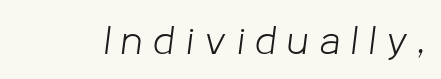
{"italic": "yes", "lean": "right", "slant_degrees": 8, "bold": "no", "weight": "light", "width": "normal", "stroke_contrast": "low", "x_height": "medium", "monospaced": "no", "underline": "no", "letter_spacing": "wide", "letter_spacing_em": 0.28, "glyph_px": 40}
